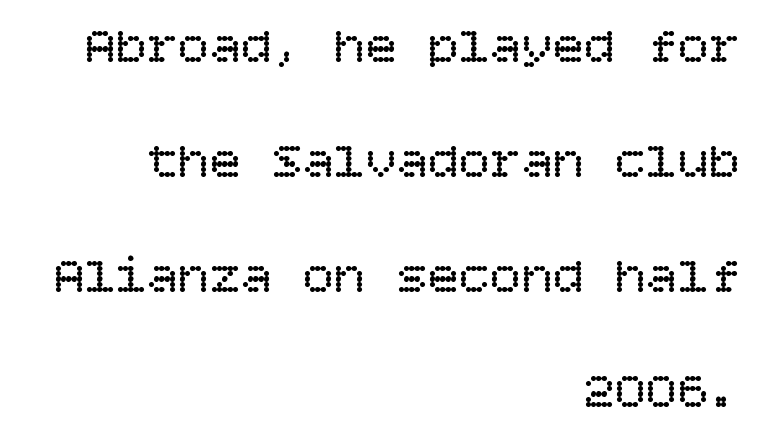
This reads as an unemphasized weight, regular at the heaviest. Reading down the block, your eye finds every line finishing at a fixed right position. Characters remain perfectly vertical along every line. A typesetter would call this zero additional tracking. The words here are not underlined.
